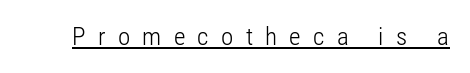
{"italic": "no", "bold": "no", "underline": "yes", "letter_spacing": "wide", "letter_spacing_em": 0.49, "glyph_px": 25}
